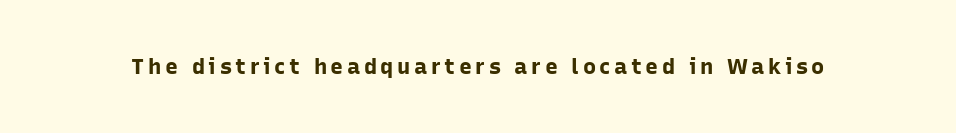
Weight check: bold — yes, fully. Rule under the text: the space is simply empty. Quick note: not italic, upright.
